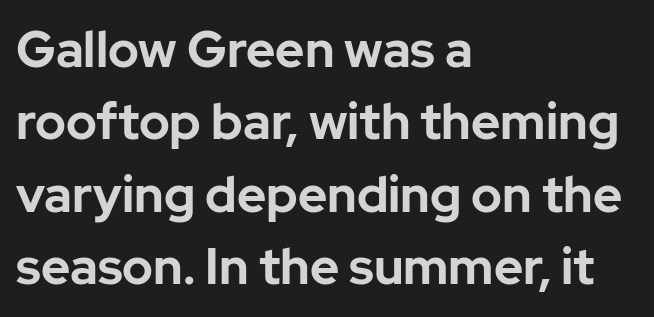
{"serif": "no", "italic": "no", "bold": "yes", "weight": "bold", "width": "normal", "stroke_contrast": "low", "x_height": "medium", "monospaced": "no", "underline": "no", "align": "left", "line_spacing": "normal", "line_spacing_ratio": 1.45, "letter_spacing": "normal", "letter_spacing_em": 0.0, "glyph_px": 50}
